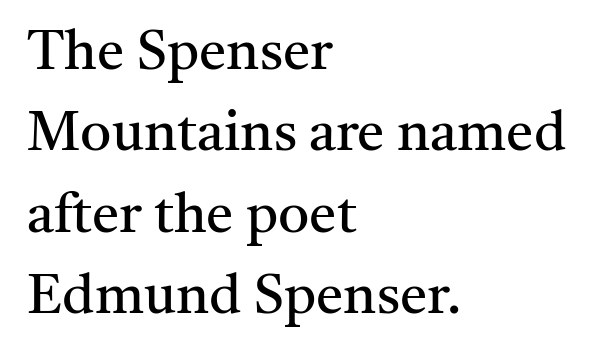
This is roman type, the default non-slanted kind. Look at the bottom of the vertical strokes: they flare into serifs here. This sample has the flowing, uneven cadence of proportional lettering. The horizontal fit of the characters is conventional and even. Stems and bowls with no extra thickness — not bold. The passage shown is not underscored anywhere.
